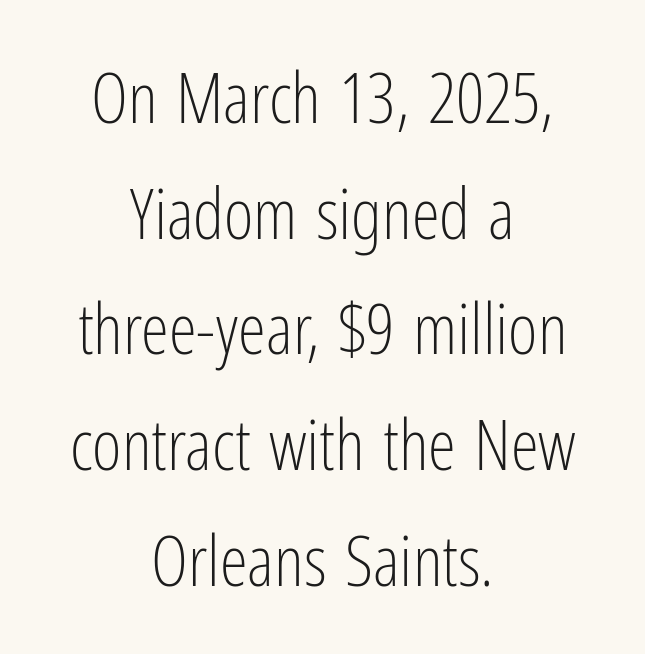
Q: Is the text bold? A: No.
Q: Is the text italic (slanted)? A: No, it is upright.
Q: Is the typeface a serif or a sans-serif typeface? A: Sans-serif.
Q: Is the text underlined? A: No.
Q: How is the paragraph aligned? A: Centered.
Q: Is the spacing between letters normal or unusually wide? A: Normal.
Q: Is the spacing between lines tight, normal or loose? A: Normal.
Q: Width (condensed, normal, or wide)? A: Condensed.
Q: Stroke contrast? A: Low.
Q: x-height? A: Medium.
Q: Monospaced? A: No.
